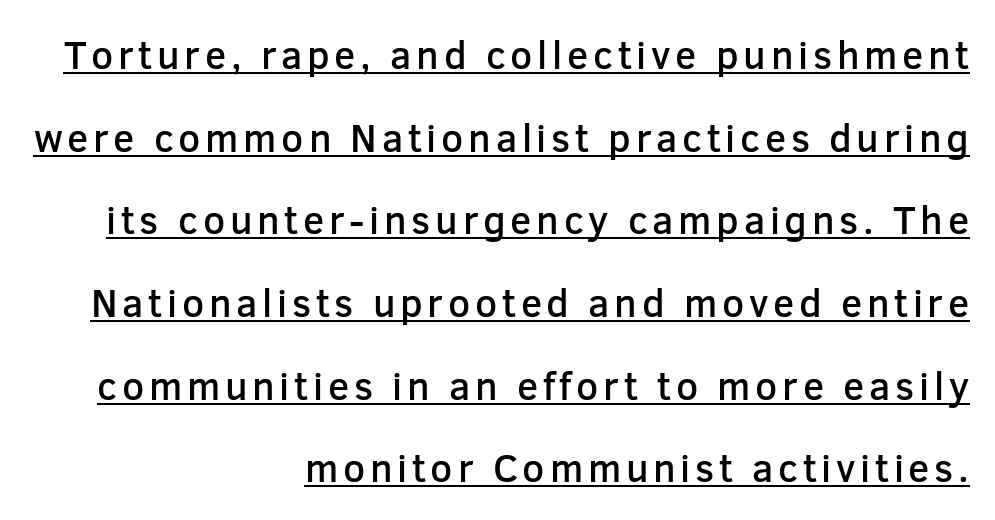
The image shows 39 px semibold sans-serif type, upright; set right-aligned, loose line spacing (2.12x), underlined; low stroke contrast and a medium x-height.
